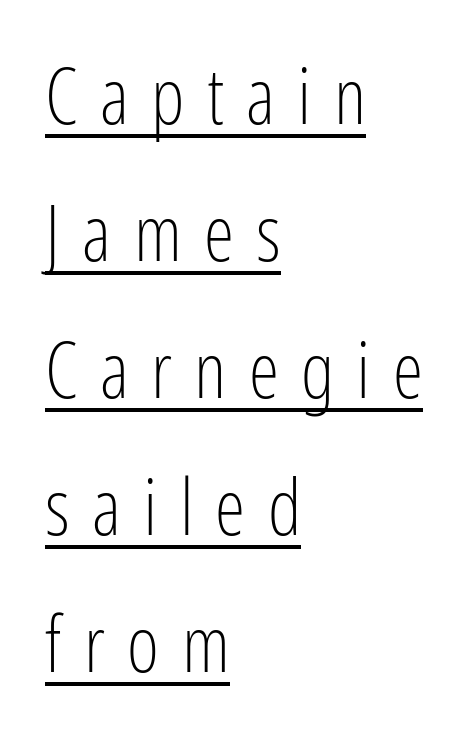
The passage shown is typeset with a sans-serif family. Weight: in the light-to-regular range. If you drew a ruler down the left edge, every line would touch it. Do the characters align in a grid? No, the font is proportional.
